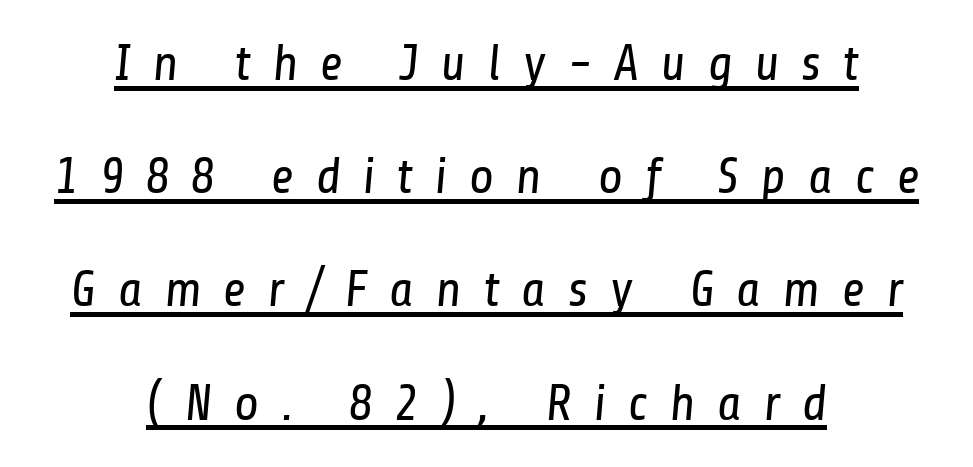
{"serif": "no", "bold": "no", "weight": "regular", "width": "condensed", "stroke_contrast": "low", "x_height": "medium", "monospaced": "no", "underline": "yes", "align": "center", "line_spacing": "loose", "line_spacing_ratio": 2.22, "letter_spacing": "wide", "letter_spacing_em": 0.42, "glyph_px": 51}
